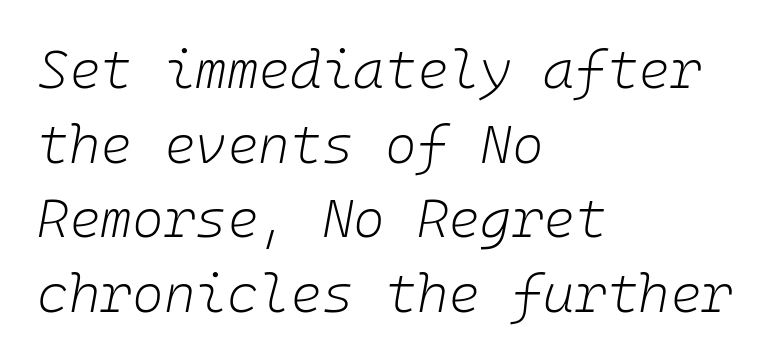
On a weight scale, this lands at 450 or below. Honestly, the letter spacing is just normal — you wouldn't notice it. These lines stack with their left ends in a neat column. Quick note: interline space is typical. Notice how the stems are inclined rather than vertical — that's the hallmark of italics.
